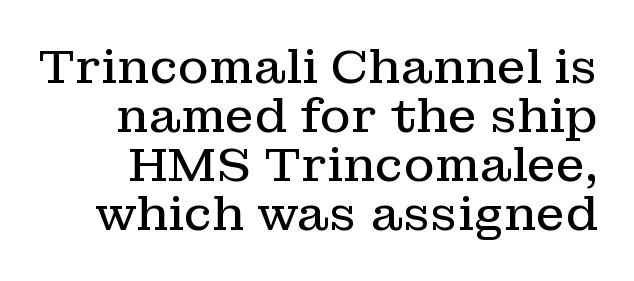
Q: Is the text bold? A: No.
Q: Is the text italic (slanted)? A: No, it is upright.
Q: Is the typeface a serif or a sans-serif typeface? A: Serif.
Q: Is the text underlined? A: No.
Q: Is the spacing between letters normal or unusually wide? A: Normal.
Q: Is the spacing between lines tight, normal or loose? A: Tight.
Q: Width (condensed, normal, or wide)? A: Normal.
Q: Stroke contrast? A: Low.
Q: x-height? A: Medium.
Q: Monospaced? A: No.
